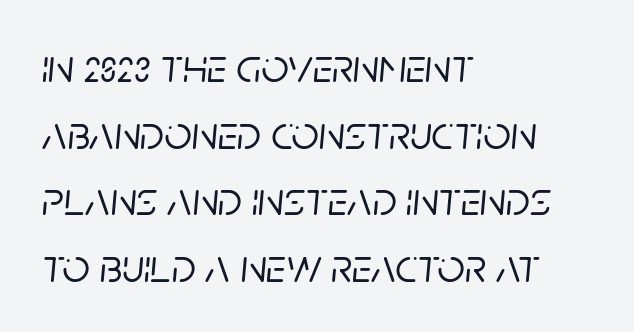
This sample has the flowing, uneven cadence of proportional lettering. A student would call this left alignment; a typographer would say flush left, rag right. There's an unmistakable incline to the writing here. The passage shown has conventional tracking throughout. Has an underline been added? It has not. The leading is moderate, giving the passage an even texture.
